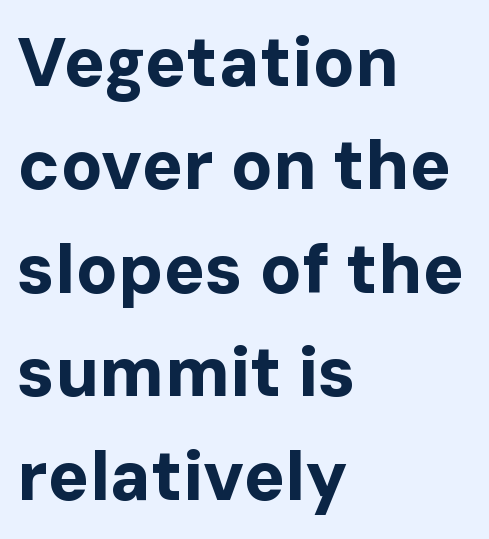
Letters rest on an invisible, unmarked baseline. Note the varied advance widths — an 'i' is clearly narrower than an 'm'. The designer left line spacing at the default. Look at the bottom of the vertical strokes: they stop flat, with no serifs.
